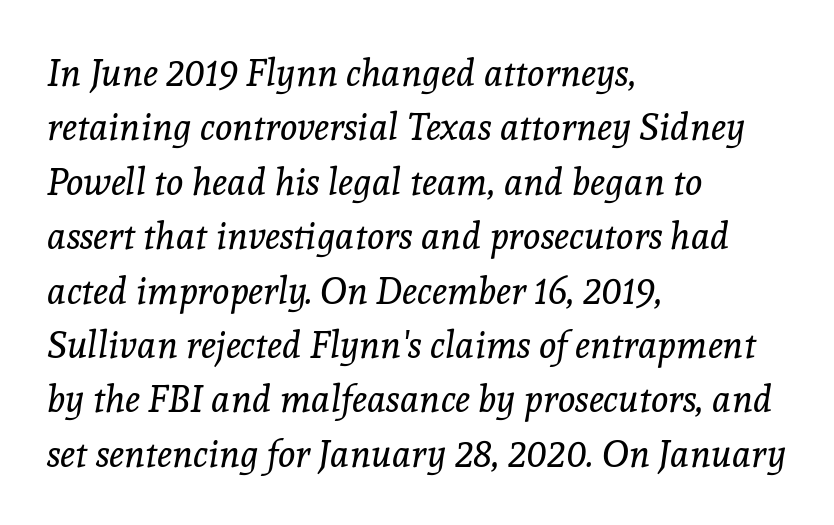
{"serif": "yes", "italic": "yes", "lean": "right", "slant_degrees": 8, "bold": "no", "weight": "regular", "width": "normal", "x_height": "medium", "monospaced": "no", "underline": "no", "align": "left", "line_spacing": "normal", "line_spacing_ratio": 1.47, "letter_spacing": "normal", "letter_spacing_em": 0.0, "glyph_px": 37}
